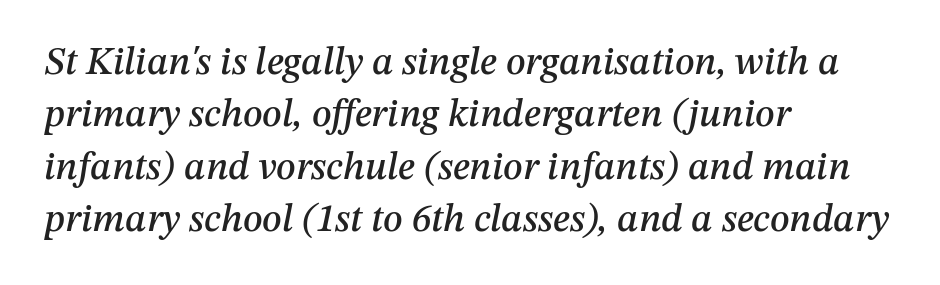
The image shows 39 px text type, italic (leaning right); set left-aligned, normal line spacing (1.34x), normal letter spacing, not underlined; medium stroke contrast and a medium x-height.
